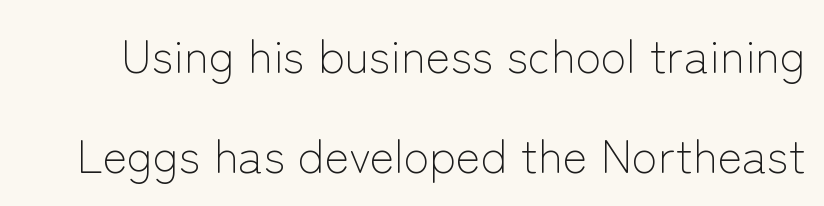
Q: Is the text bold? A: No.
Q: Is the text italic (slanted)? A: No, it is upright.
Q: Is the typeface a serif or a sans-serif typeface? A: Sans-serif.
Q: Is the text underlined? A: No.
Q: Is the spacing between letters normal or unusually wide? A: Normal.
Q: Is the spacing between lines tight, normal or loose? A: Loose.
Q: Width (condensed, normal, or wide)? A: Normal.
Q: Stroke contrast? A: Low.
Q: x-height? A: Medium.
Q: Monospaced? A: No.
